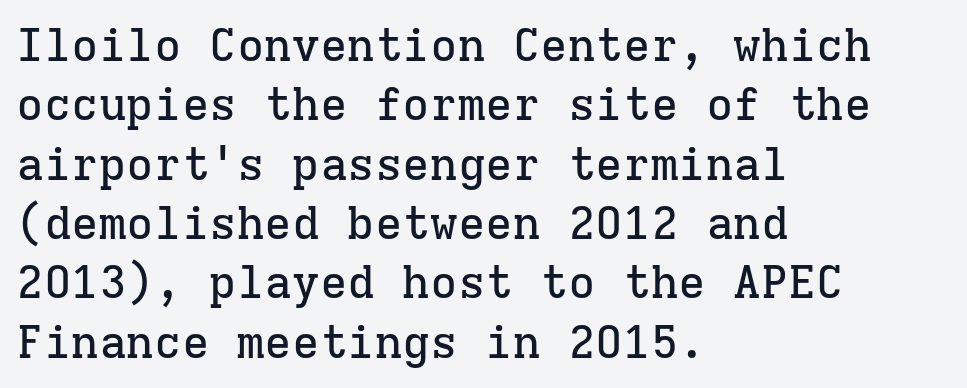
Every character sits straight up, as roman type does. One-word summary of the alignment: left. The typeface chosen for these lines features serifs. No extra tracking has been applied to these lines. Regular leading.
